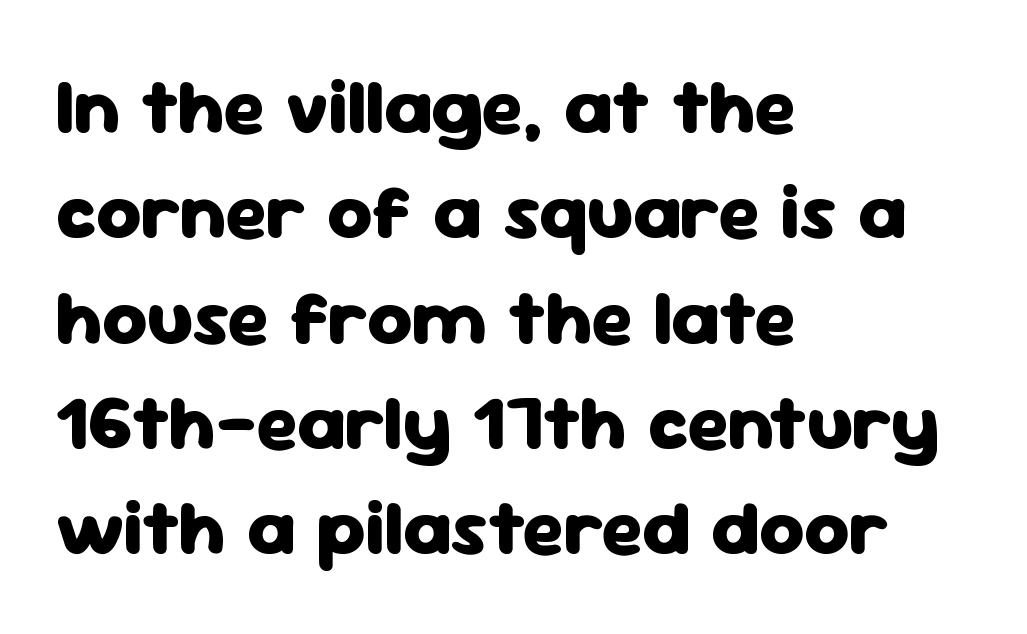
Caption: standard tracking, unaltered. These lines are set flush left with a ragged right edge. One glance says typical: line gaps are just what's usual. Is this a fixed-width face? No — the glyphs have proportional, varying widths.
